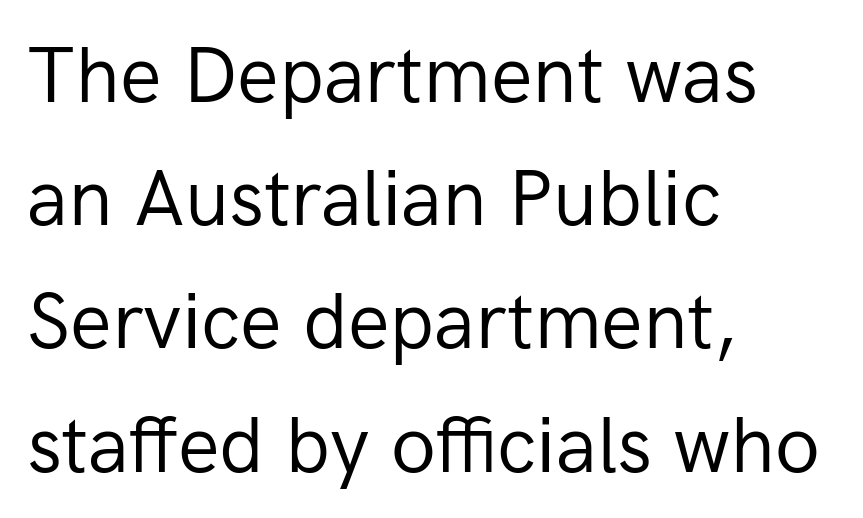
This rendering leaves character spacing at its baseline value. This is sans-serif lettering, the kind often seen on screens and signage. Regular leading. The specimen reads as upright at a glance. Left-aligned paragraph, ragged on the right.
